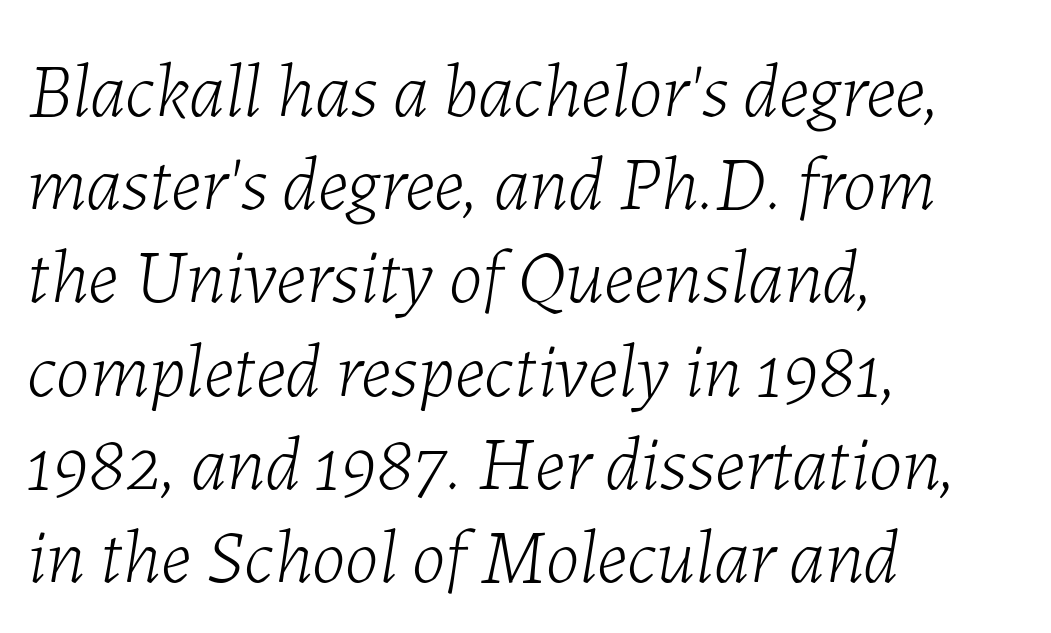
Q: Is the text bold? A: No.
Q: Is the text italic (slanted)? A: Yes, it leans right by about 7 degrees.
Q: Is the text underlined? A: No.
Q: How is the paragraph aligned? A: Left-aligned.
Q: Is the spacing between letters normal or unusually wide? A: Normal.
Q: Width (condensed, normal, or wide)? A: Normal.
Q: Stroke contrast? A: Low.
Q: x-height? A: Medium.
Q: Monospaced? A: No.
